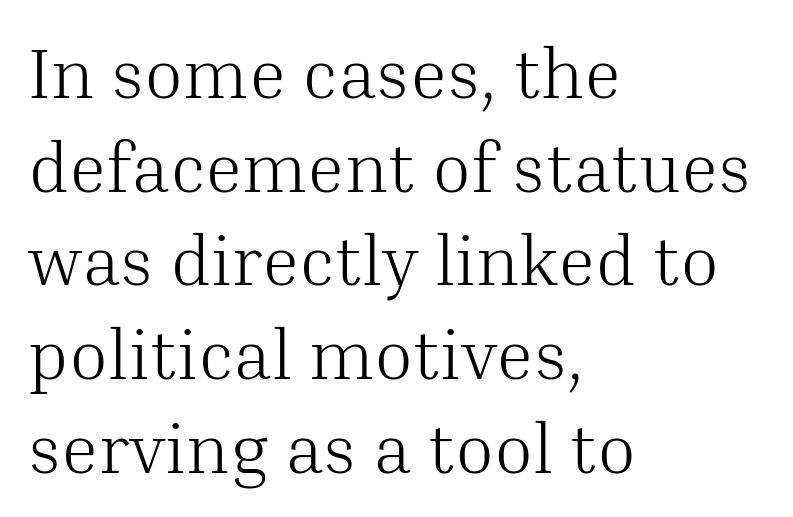
{"serif": "yes", "italic": "no", "bold": "no", "weight": "light", "width": "normal", "stroke_contrast": "medium", "x_height": "medium", "monospaced": "no", "underline": "no", "align": "left", "line_spacing": "normal", "line_spacing_ratio": 1.32, "letter_spacing": "normal", "letter_spacing_em": 0.0, "glyph_px": 71}
